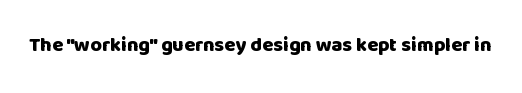
The image shows 20 px bold type, upright; set normal letter spacing, not underlined.
